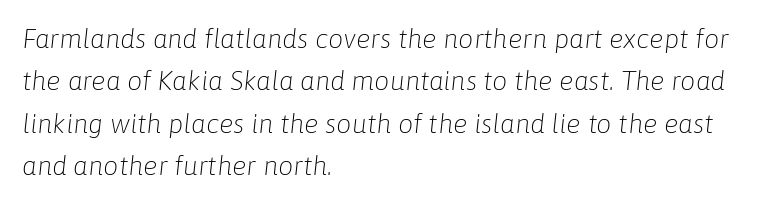
{"italic": "yes", "lean": "right", "slant_degrees": 6, "bold": "no", "underline": "no", "align": "left", "line_spacing": "normal", "line_spacing_ratio": 1.57, "letter_spacing": "normal", "letter_spacing_em": 0.0, "glyph_px": 27}
